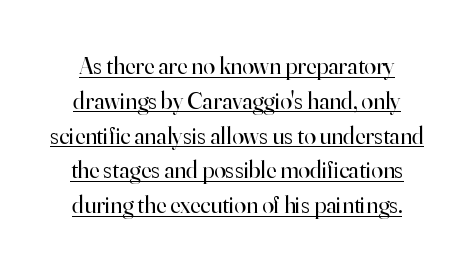
The rendering keeps characters at their native spacing. Ascenders rise straight up at ninety degrees. No heavy texture on the line: the type isn't bold. The passage shown is underscored from start to finish.
